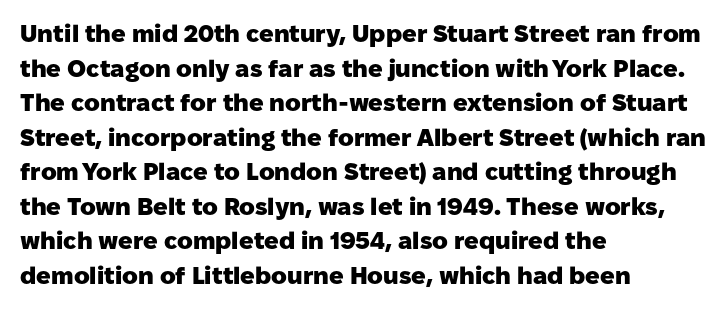
Rule under the text: the space is simply empty. Nothing unusual about the tracking: characters are spaced as the font intends. Leading: standard. This sample uses an upright cut, with every glyph sitting square on the baseline. Set as a true bold cut, around the 700 mark. Line beginnings align vertically; line endings do not.
